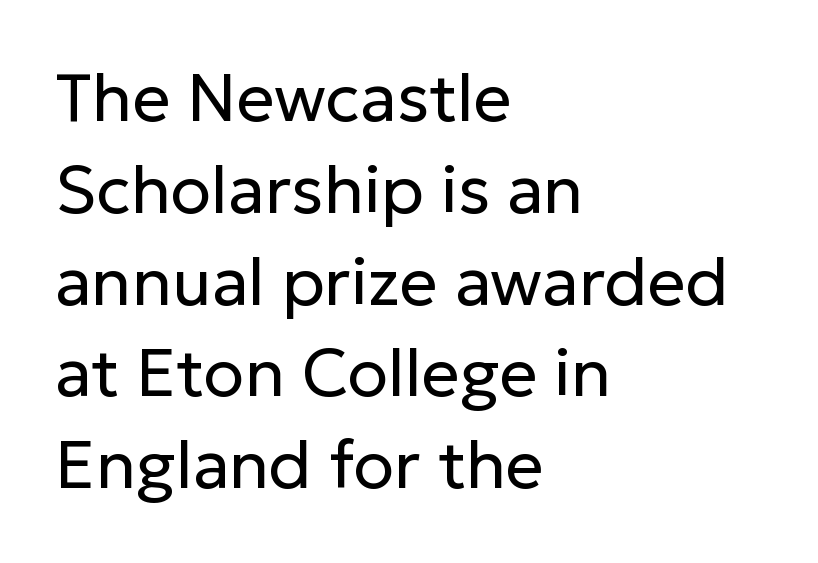
Q: Is the text bold? A: No.
Q: Is the text italic (slanted)? A: No, it is upright.
Q: Is the typeface a serif or a sans-serif typeface? A: Sans-serif.
Q: Is the text underlined? A: No.
Q: How is the paragraph aligned? A: Left-aligned.
Q: Is the spacing between letters normal or unusually wide? A: Normal.
Q: Is the spacing between lines tight, normal or loose? A: Normal.
Q: Width (condensed, normal, or wide)? A: Normal.
Q: Stroke contrast? A: Low.
Q: x-height? A: Medium.
Q: Monospaced? A: No.
